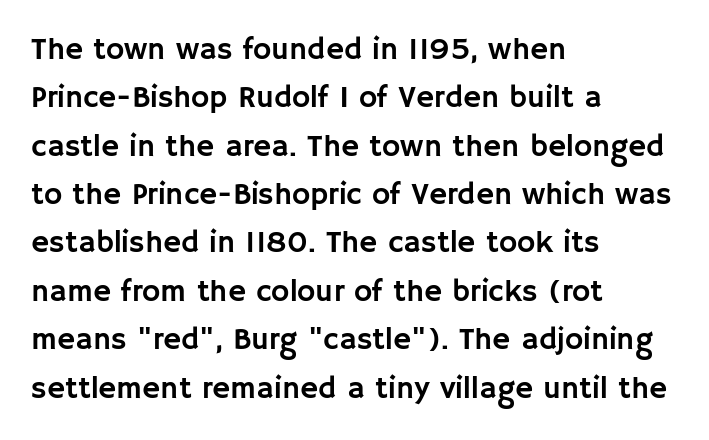
Default kerning and tracking; the words read as compact shapes. The font's upright variant was chosen for this text. This rendering features lettering with no underline. Varying glyph widths throughout — classic text-font behaviour. Does the leading feel generous? No, just average. Layout note: lines flush left.
